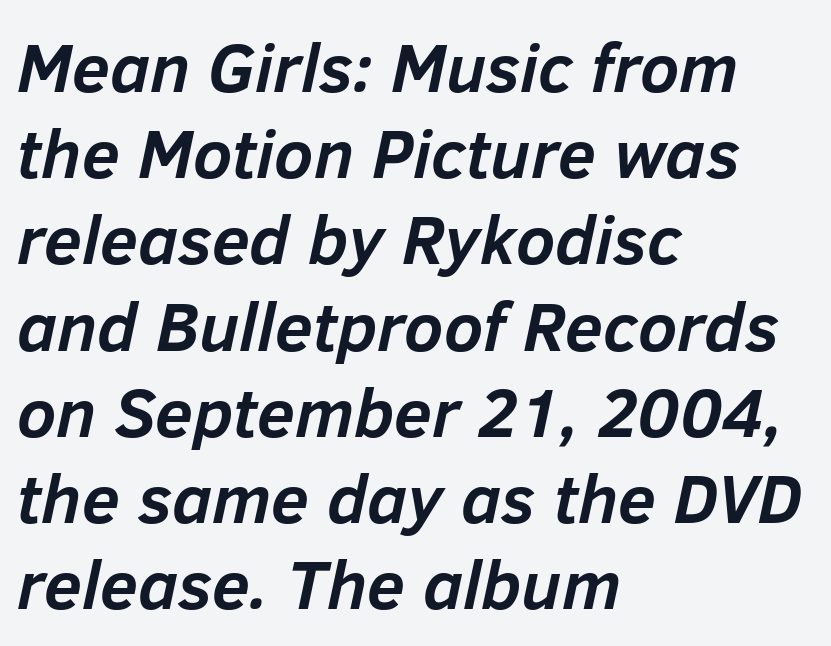
The image shows 69 px semibold type, italic (leaning right); set left-aligned, normal line spacing (1.25x), normal letter spacing, not underlined; low stroke contrast and a medium x-height.
